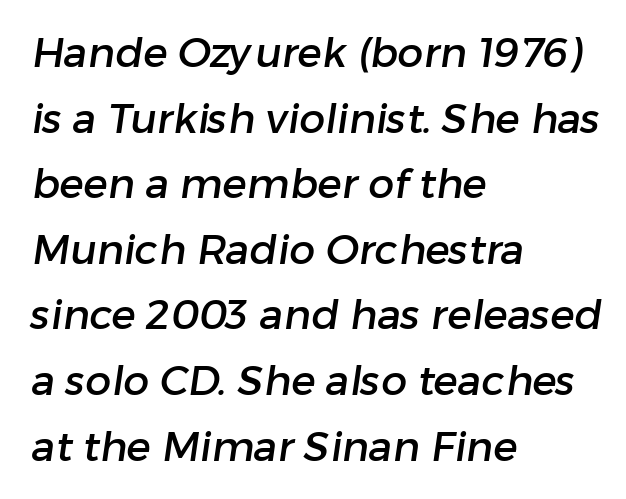
The image shows 41 px sans-serif type; set left-aligned, normal line spacing (1.6x), normal letter spacing, not underlined; low stroke contrast and a medium x-height.
